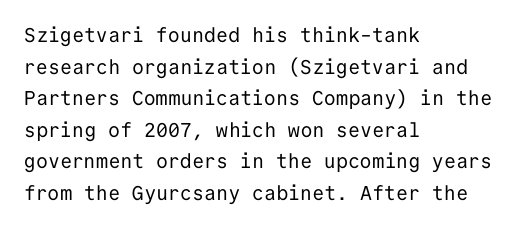
The image shows 20 px text type, upright; set left-aligned, normal line spacing (1.58x), normal letter spacing, not underlined.
